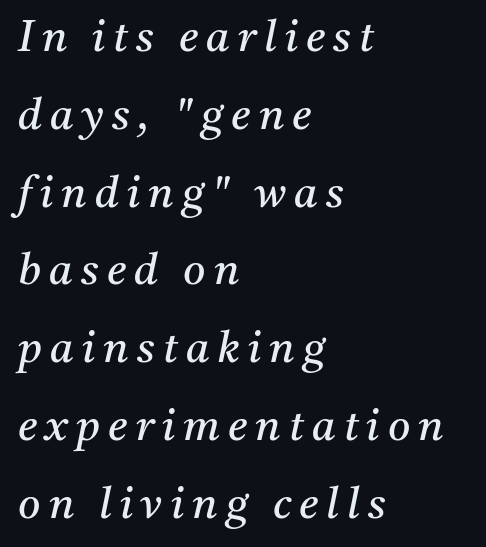
{"serif": "yes", "italic": "yes", "lean": "right", "slant_degrees": 11, "bold": "no", "weight": "regular", "width": "normal", "stroke_contrast": "medium", "x_height": "medium", "monospaced": "no", "underline": "no", "align": "left", "line_spacing_ratio": 1.81, "glyph_px": 43}
